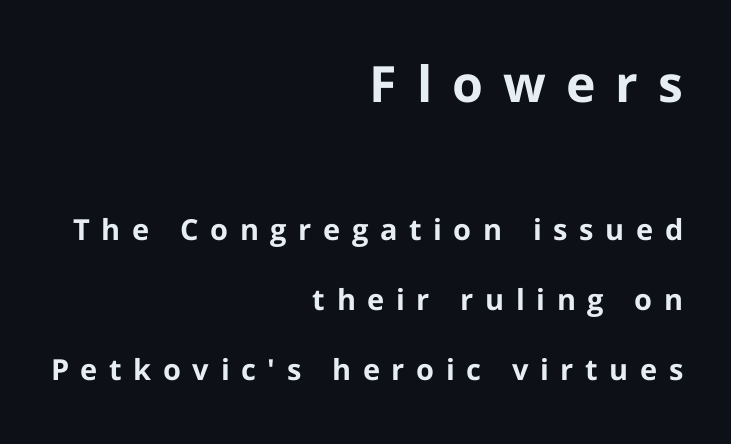
Glance below the letters and you will spot only blank space. This sample uses an upright cut, with every glyph sitting square on the baseline. The gaps between neighbouring characters are conspicuously large. The passage shown is typeset with a sans-serif family.
